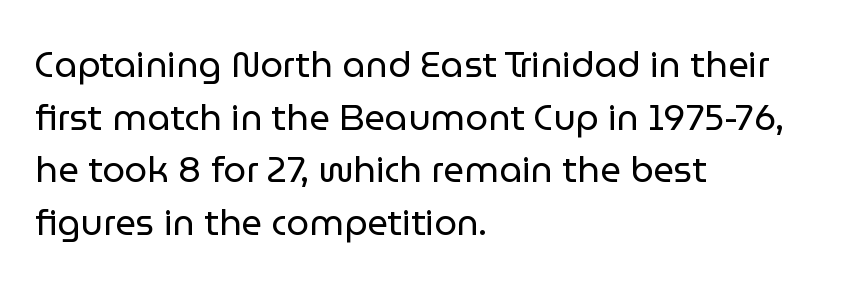
Is there much room between lines? A standard amount, neither cramped nor airy. Reading down the block, your eye returns to a fixed left position each line. The type family on display is of the sans-serif kind. A typesetter would call this zero additional tracking.
